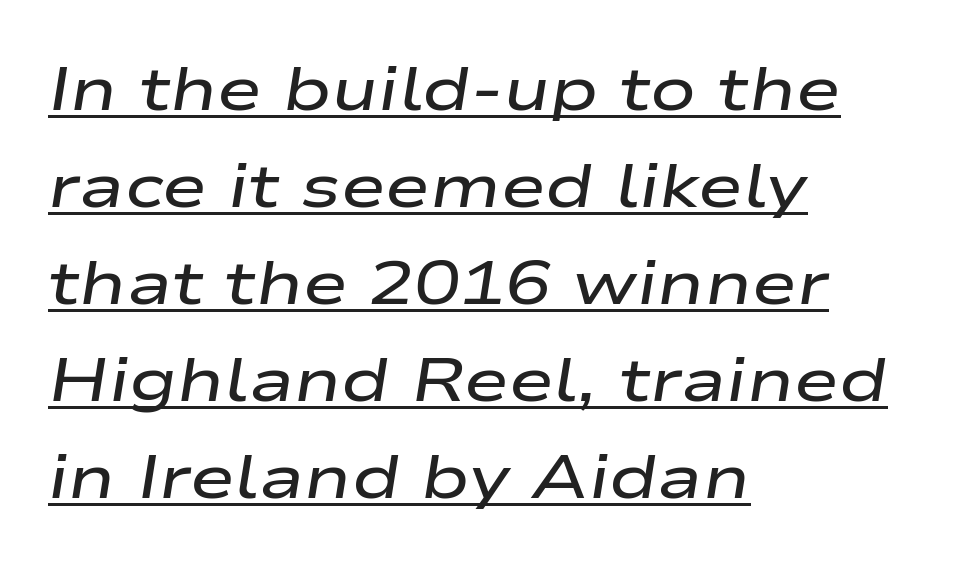
{"italic": "yes", "lean": "right", "slant_degrees": 9, "bold": "semi", "weight": "semibold", "width": "wide", "stroke_contrast": "low", "x_height": "medium", "monospaced": "no", "underline": "yes", "align": "left", "line_spacing": "normal", "line_spacing_ratio": 1.59, "letter_spacing": "normal", "letter_spacing_em": 0.0, "glyph_px": 61}
